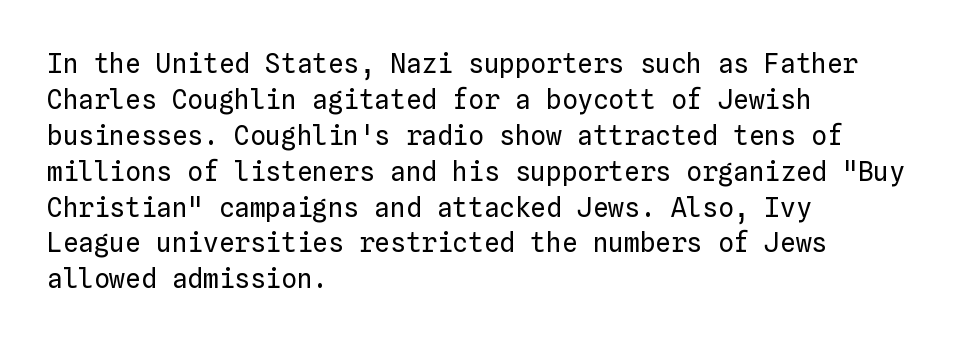
Q: Is the text bold? A: No.
Q: Is the text italic (slanted)? A: No, it is upright.
Q: Is the text underlined? A: No.
Q: How is the paragraph aligned? A: Left-aligned.
Q: Is the spacing between letters normal or unusually wide? A: Normal.
Q: Is the spacing between lines tight, normal or loose? A: Normal.
